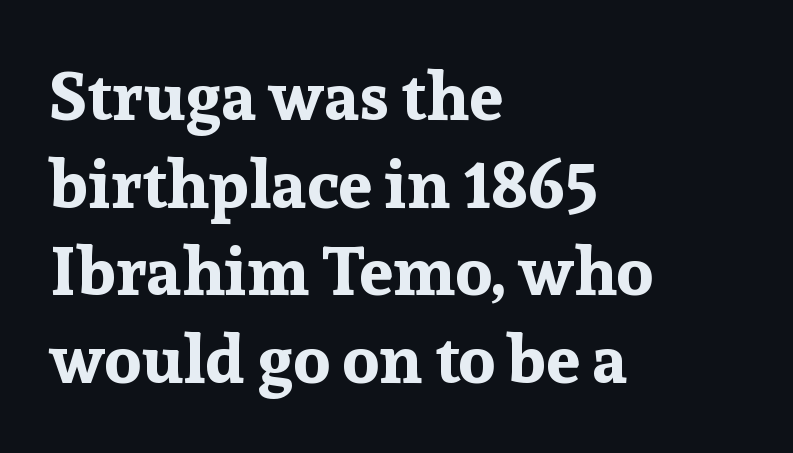
{"serif": "yes", "italic": "no", "bold": "yes", "weight": "bold", "width": "normal", "stroke_contrast": "low", "x_height": "medium", "monospaced": "no", "underline": "no", "align": "left", "line_spacing": "normal", "line_spacing_ratio": 1.29, "letter_spacing": "normal", "letter_spacing_em": 0.0, "glyph_px": 68}
